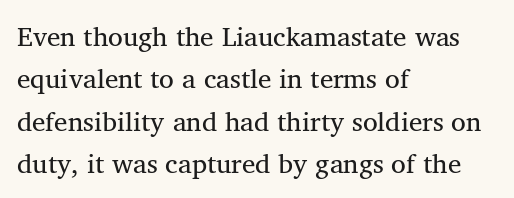
Q: Is the text underlined? A: No.
Q: How is the paragraph aligned? A: Left-aligned.
Q: Is the spacing between letters normal or unusually wide? A: Normal.
Q: Is the spacing between lines tight, normal or loose? A: Normal.
